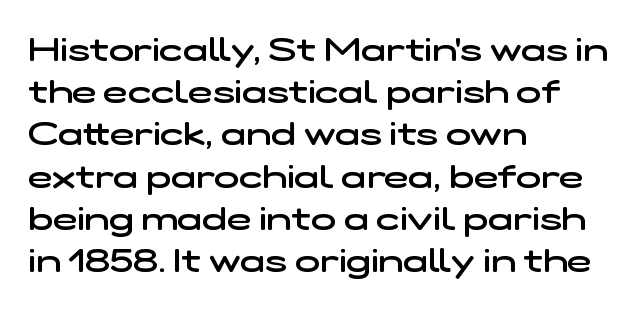
{"serif": "no", "bold": "semi", "weight": "semibold", "width": "wide", "stroke_contrast": "low", "x_height": "medium", "monospaced": "no", "underline": "no", "align": "left", "line_spacing": "normal", "line_spacing_ratio": 1.28, "letter_spacing": "normal", "letter_spacing_em": 0.0, "glyph_px": 33}
